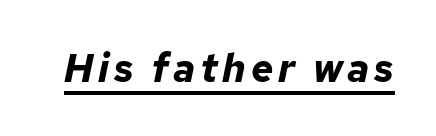
The typesetting leans heavy: a genuine bold. The specimen reads as italic at a glance. Spacing verdict: proportional, widths tailored to each character. The sample's only ornament is a line tracing under the words.
